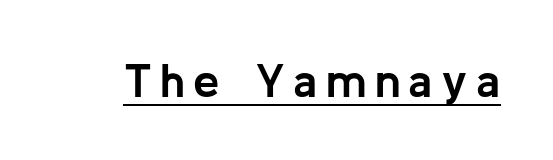
Q: Is the text bold? A: Yes.
Q: Is the text italic (slanted)? A: No, it is upright.
Q: Is the typeface a serif or a sans-serif typeface? A: Sans-serif.
Q: Is the text underlined? A: Yes.
Q: Width (condensed, normal, or wide)? A: Normal.
Q: Stroke contrast? A: Low.
Q: x-height? A: Medium.
Q: Monospaced? A: No.
